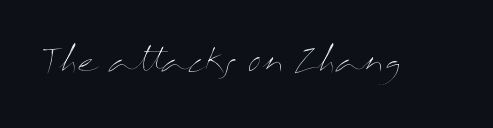
{"bold": "no", "weight": "thin", "width": "wide", "stroke_contrast": "medium", "x_height": "medium", "monospaced": "no", "underline": "no", "letter_spacing": "normal", "letter_spacing_em": 0.0, "glyph_px": 31}
